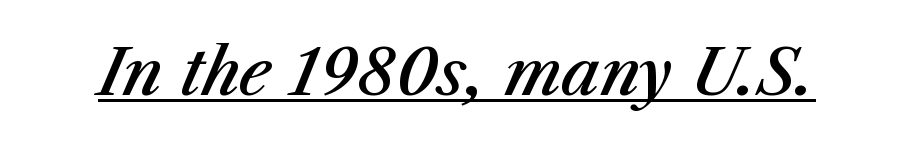
Inter-character spacing is left at the font's built-in metrics. These lines are rendered in a variable-pitch font. The rendering uses a semibold face; strokes are thickened but not to full bold. The typography opts for an oblique posture over an upright one. In designer terms, the underline attribute is active on this setting.
